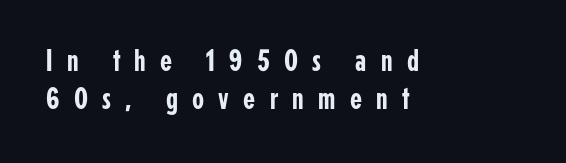
The image shows 31 px condensed sans-serif type, upright; set left-aligned, line spacing 1.23x, unusually wide letter spacing (+0.46 em), not underlined; low stroke contrast and a medium x-height.
